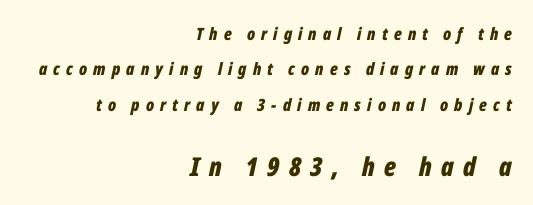
Q: Is the text bold? A: Yes.
Q: Is the text italic (slanted)? A: Yes, it leans right by about 12 degrees.
Q: Is the text underlined? A: No.
Q: How is the paragraph aligned? A: Right-aligned.
Q: Is the spacing between letters normal or unusually wide? A: Unusually wide.
Q: Is the spacing between lines tight, normal or loose? A: Loose.
Q: Which block of text is set in a larger size, the first (top) or the second (bottom)? A: The second (bottom) one.
